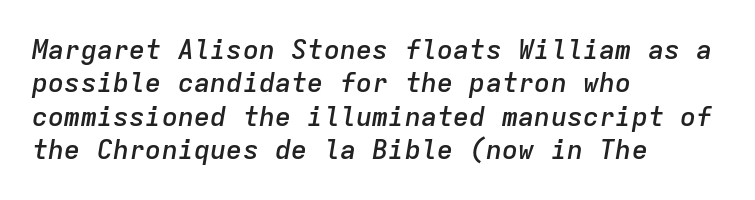
No word sits above an underline. The typography opts for an oblique posture over an upright one. Reading down the block, your eye returns to a fixed left position each line. This is moderately heavy type, rendered in semibold. There is no visible air inserted between adjacent glyphs.
